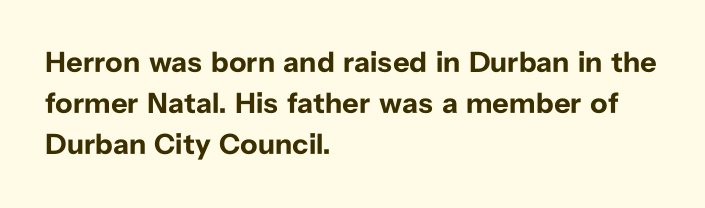
{"serif": "no", "italic": "no", "bold": "yes", "weight": "bold", "width": "normal", "stroke_contrast": "low", "x_height": "medium", "monospaced": "no", "underline": "no", "align": "left", "line_spacing": "normal", "line_spacing_ratio": 1.42, "letter_spacing": "normal", "letter_spacing_em": 0.0, "glyph_px": 29}
